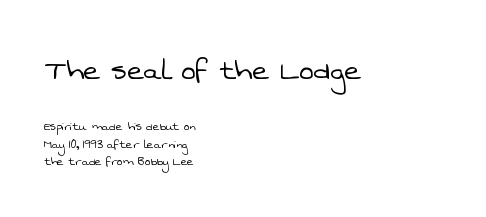
The typeface has the unassuming heft of standard copy or less. Between these two stacked blocks, the higher one wins on size. A bare baseline throughout the passage. A typesetter would call this proportional, since set widths differ per character. The rendering uses a moderate line-height, typical for paragraphs. The text block is weighted toward the left margin, trailing off unevenly rightward.
